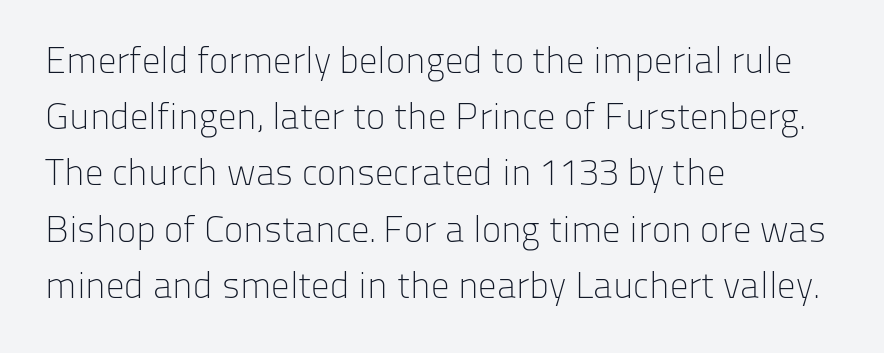
The image shows 37 px light sans-serif type, upright; set left-aligned, normal line spacing (1.52x), normal letter spacing, not underlined; low stroke contrast and a medium x-height.
